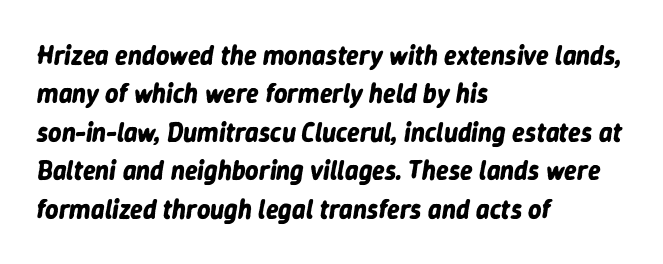
The image shows 26 px bold type, italic (leaning right); set left-aligned, normal line spacing (1.48x), normal letter spacing, not underlined.
